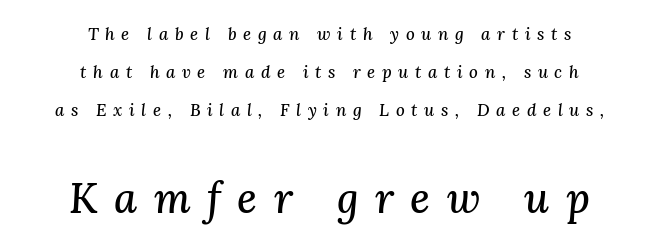
Q: Is the text italic (slanted)? A: Yes, it leans right by about 3 degrees.
Q: Is the typeface a serif or a sans-serif typeface? A: Serif.
Q: Is the text underlined? A: No.
Q: How is the paragraph aligned? A: Centered.
Q: Is the spacing between letters normal or unusually wide? A: Unusually wide.
Q: Is the spacing between lines tight, normal or loose? A: Loose.
Q: Which block of text is set in a larger size, the first (top) or the second (bottom)? A: The second (bottom) one.
Q: Width (condensed, normal, or wide)? A: Normal.
Q: Stroke contrast? A: Medium.
Q: x-height? A: Medium.
Q: Monospaced? A: No.
